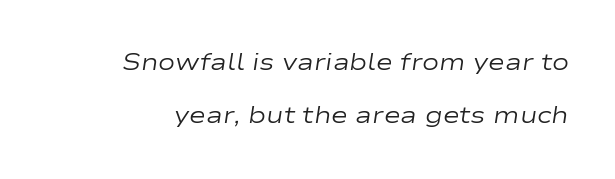
The image shows 23 px text type, italic (leaning right); set loose line spacing (2.32x), normal letter spacing, not underlined.
